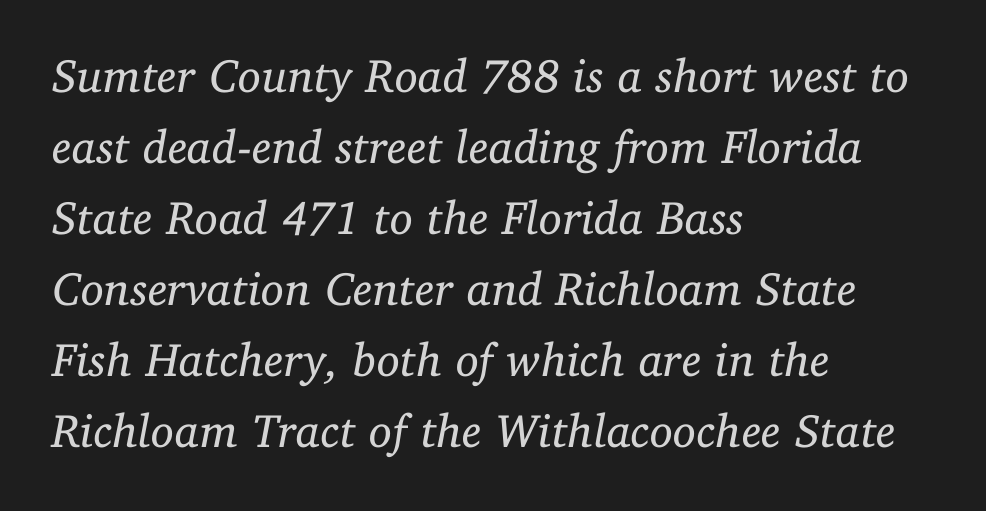
The font is comparable to plain body text, perhaps lighter. Lines of text with bare space underneath. Looking at the ascenders, they clearly lean. Examine the stroke ends and you'll spot serifs. The line-height multiplier appears to be the usual default. Line beginnings align vertically; line endings do not.
